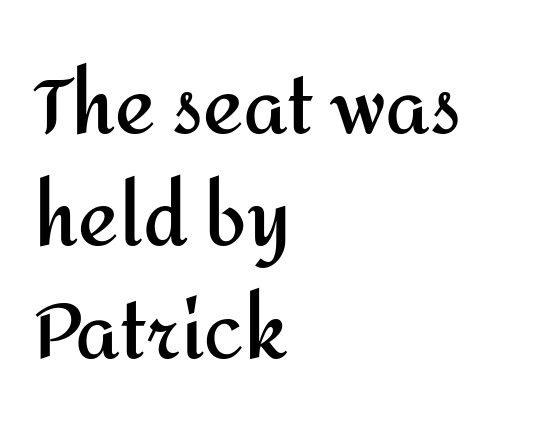
Q: Is the text bold? A: Yes.
Q: Is the text italic (slanted)? A: No, it is upright.
Q: Is the typeface a serif or a sans-serif typeface? A: Sans-serif.
Q: Is the text underlined? A: No.
Q: How is the paragraph aligned? A: Left-aligned.
Q: Is the spacing between letters normal or unusually wide? A: Normal.
Q: Is the spacing between lines tight, normal or loose? A: Normal.
Q: Width (condensed, normal, or wide)? A: Normal.
Q: Stroke contrast? A: Medium.
Q: x-height? A: Medium.
Q: Monospaced? A: No.
